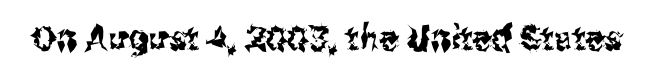
Q: Is the text italic (slanted)? A: No, it is upright.
Q: Is the typeface a serif or a sans-serif typeface? A: Sans-serif.
Q: Is the text underlined? A: No.
Q: Is the spacing between letters normal or unusually wide? A: Normal.
Q: Width (condensed, normal, or wide)? A: Condensed.
Q: Stroke contrast? A: Medium.
Q: x-height? A: Medium.
Q: Monospaced? A: No.
